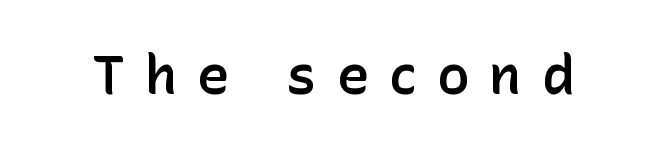
The image shows 55 px semibold sans-serif type, upright; set unusually wide letter spacing (+0.36 em), not underlined; low stroke contrast and a medium x-height.
